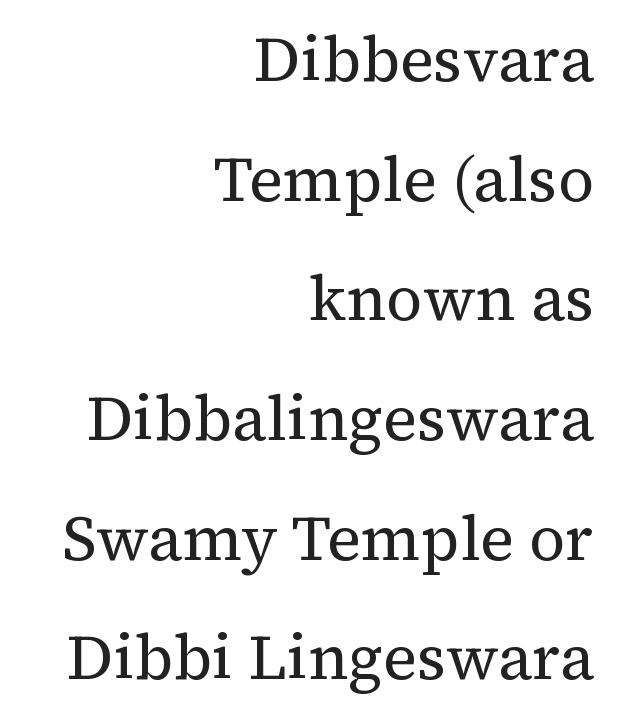
{"serif": "yes", "italic": "no", "bold": "no", "weight": "regular", "width": "normal", "stroke_contrast": "medium", "x_height": "medium", "monospaced": "no", "underline": "no", "align": "right", "line_spacing": "loose", "line_spacing_ratio": 1.9, "letter_spacing": "normal", "letter_spacing_em": 0.0, "glyph_px": 63}
